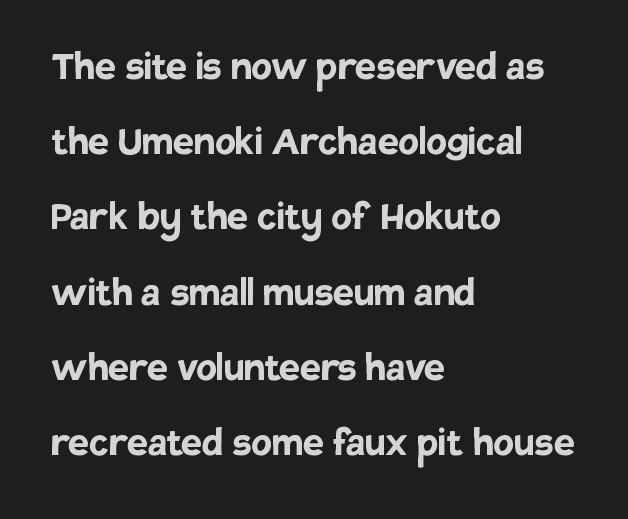
The image shows 47 px semibold sans-serif type, upright; set left-aligned, normal line spacing (1.6x), normal letter spacing, not underlined; low stroke contrast and a large x-height.
